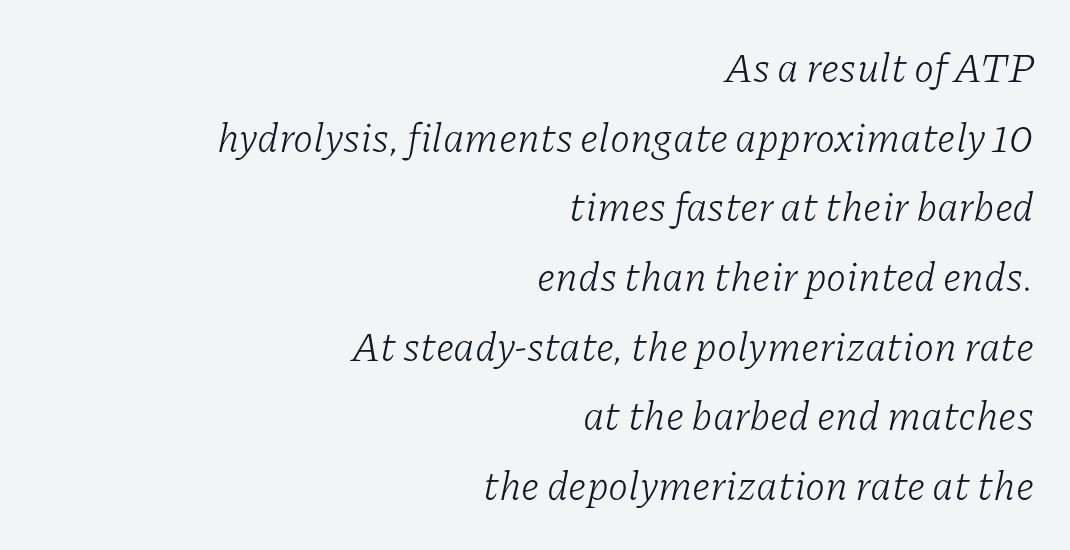
The image shows 41 px light serif type, italic (leaning right); set right-aligned, normal line spacing (1.7x), normal letter spacing, not underlined; low stroke contrast and a medium x-height.
